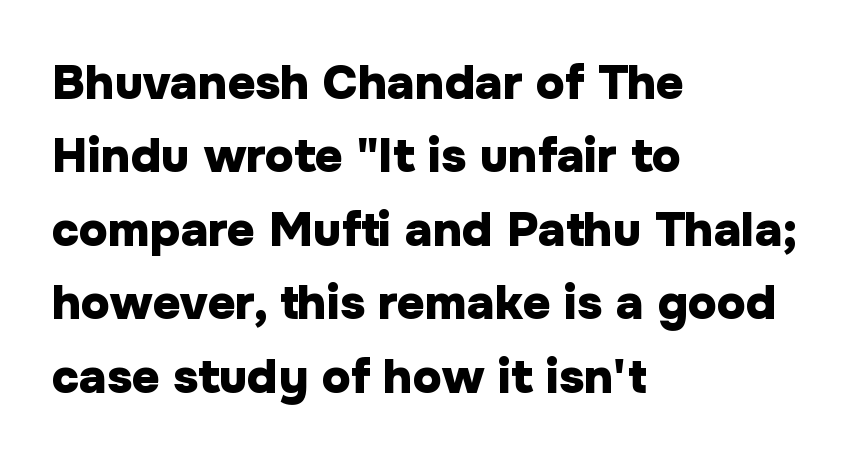
Does the weight exceed regular? Yes, all the way to bold. Honestly, there is no underline to notice here at all. Posture: upright roman. Character widths vary here, with narrow letters taking less room than wide ones.
